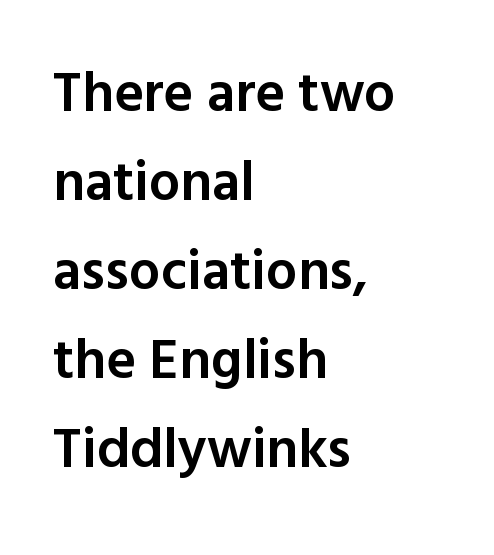
You could call the tracking neutral — neither tight nor loose. The text was rendered using a sans face with plain stroke endings. The lines are quadded left. This is the regular roman posture of the typeface.
